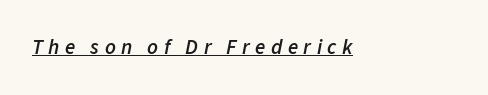
A bit beefed up — I'd call it semibold rather than bold. Looking at the ascenders, they clearly lean. Underlined type. The line texture is sparse and dotted thanks to wide tracking.
